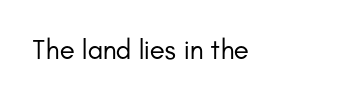
Q: Is the text bold? A: No.
Q: Is the text italic (slanted)? A: No, it is upright.
Q: Is the typeface a serif or a sans-serif typeface? A: Sans-serif.
Q: Is the text underlined? A: No.
Q: Is the spacing between letters normal or unusually wide? A: Normal.
Q: Width (condensed, normal, or wide)? A: Normal.
Q: Stroke contrast? A: Low.
Q: x-height? A: Small.
Q: Monospaced? A: No.
